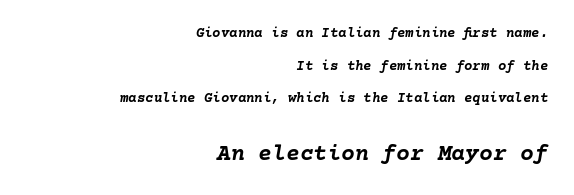
I'd describe the lettering as bold — thick and assertive. The following chunk of copy outweighs the initial chunk in type size. Check the space under the baseline: it is left empty. Italic: yes, the glyphs are oblique. Characters follow at the spacing the type designer built in.
